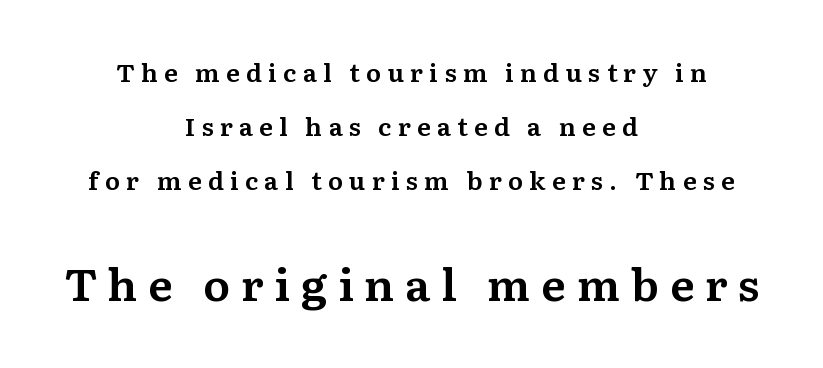
{"serif": "yes", "italic": "no", "width": "normal", "stroke_contrast": "medium", "x_height": "medium", "monospaced": "no", "underline": "no", "align": "center", "line_spacing": "loose", "line_spacing_ratio": 2.16, "letter_spacing": "wide", "letter_spacing_em": 0.25, "larger_block": "second", "size_ratio": 1.76, "glyph_px": 44}
